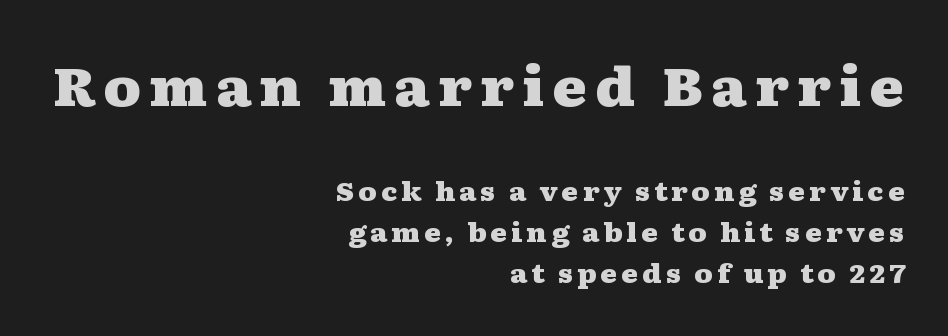
Little horizontal feet cap the strokes, marking this as serif type. The letters stand straight up with perfectly vertical stems. Typesetter's note: full bold, strokes at maximum text heaviness. The designer left line spacing at the default. Words float on clear page, feet unadorned.
